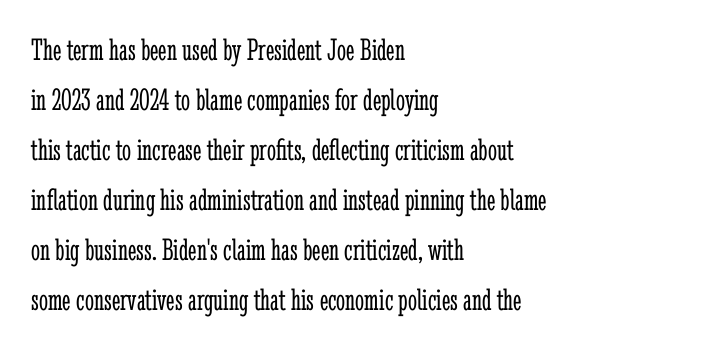
The image shows 32 px light, condensed serif type, upright; set left-aligned, normal line spacing (1.56x), normal letter spacing, not underlined; low stroke contrast and a medium x-height.
